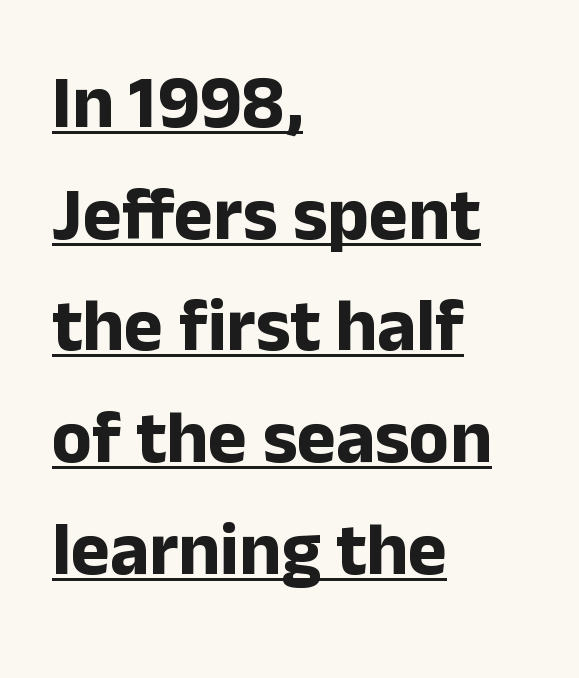
The passage shown is typeset with a sans-serif family. The characters look thick and weighty, a clear bold. The ragged edge is on the right, which tells us the setting is flush left. Is this a fixed-width face? No — the glyphs have proportional, varying widths. Rows of type keep a routine distance in the vertical direction. Quick note: underline on.
